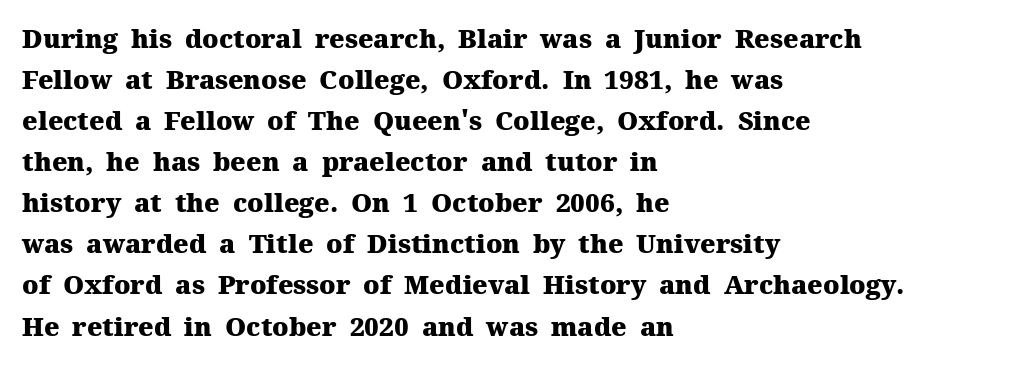
Standard letterfit; no display-style spreading of the glyphs. Compared with typical paragraphs, the rows here are spaced about the same. A bare baseline throughout the passage. Every stem runs plumb, perpendicular to the baseline. The typesetter chose a ragged-right arrangement here. The font is running at its bold setting.
